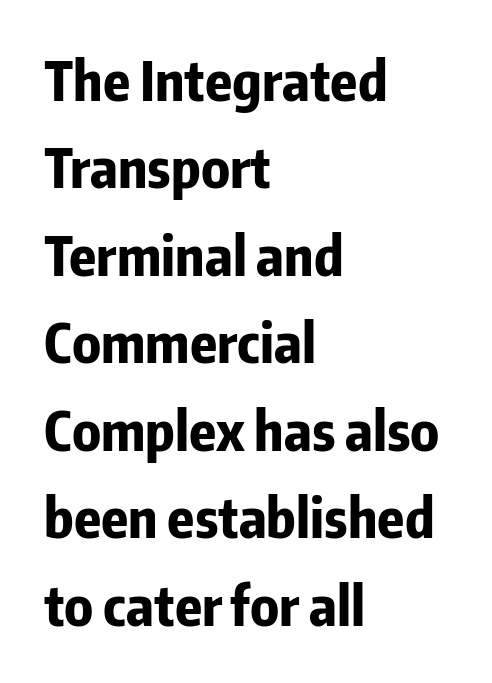
{"serif": "no", "italic": "no", "bold": "yes", "weight": "bold", "width": "condensed", "stroke_contrast": "low", "x_height": "medium", "monospaced": "no", "underline": "no", "align": "left", "line_spacing": "normal", "line_spacing_ratio": 1.59, "letter_spacing": "normal", "letter_spacing_em": 0.0, "glyph_px": 55}
